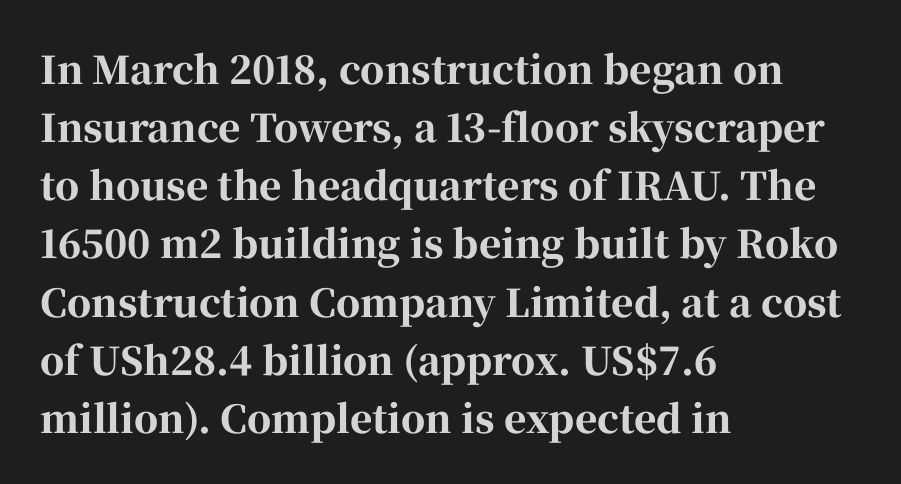
Q: Is the text bold? A: Yes.
Q: Is the text italic (slanted)? A: No, it is upright.
Q: Is the typeface a serif or a sans-serif typeface? A: Serif.
Q: Is the text underlined? A: No.
Q: How is the paragraph aligned? A: Left-aligned.
Q: Is the spacing between letters normal or unusually wide? A: Normal.
Q: Is the spacing between lines tight, normal or loose? A: Normal.
Q: Width (condensed, normal, or wide)? A: Normal.
Q: Stroke contrast? A: High.
Q: x-height? A: Medium.
Q: Monospaced? A: No.
